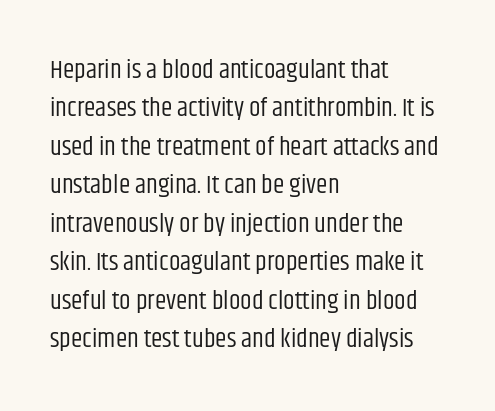
Leftover space on each line is placed entirely after the last word. The font sits on the lighter half of the weight spectrum, regular included. Here the glyphs are tracked normally, forming tight word shapes. Evenly set lines give the paragraph a standard silhouette. The area under the type is left untouched. The letters stand upright; this is a roman face.
